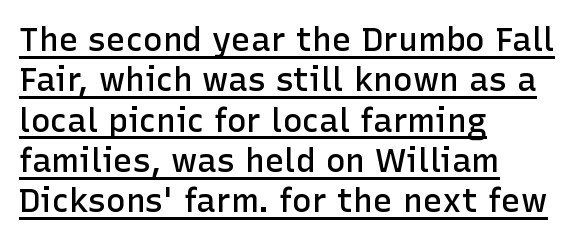
{"serif": "no", "italic": "no", "bold": "semi", "weight": "semibold", "width": "normal", "stroke_contrast": "low", "x_height": "medium", "monospaced": "no", "underline": "yes", "align": "left", "line_spacing_ratio": 1.22, "letter_spacing": "normal", "letter_spacing_em": 0.0, "glyph_px": 33}
